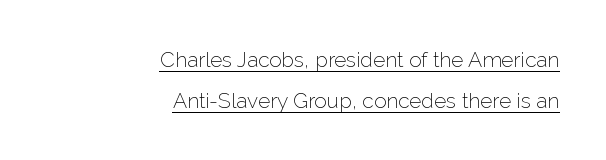
Q: Is the text bold? A: No.
Q: Is the text italic (slanted)? A: No, it is upright.
Q: Is the text underlined? A: Yes.
Q: How is the paragraph aligned? A: Right-aligned.
Q: Is the spacing between letters normal or unusually wide? A: Normal.
Q: Is the spacing between lines tight, normal or loose? A: Loose.
